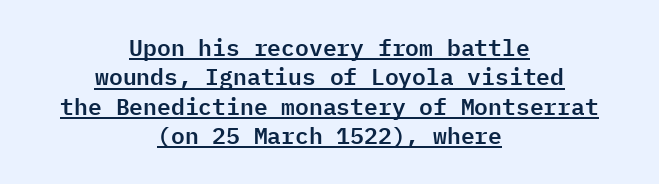
Normally led — the rows are evenly, conventionally spaced. Rendered with straight, roman letterforms. The gaps between neighbouring characters are ordinary and unremarkable. Each line of the rendering has a horizontal stroke beneath the glyphs. Layout note: lines centered.
